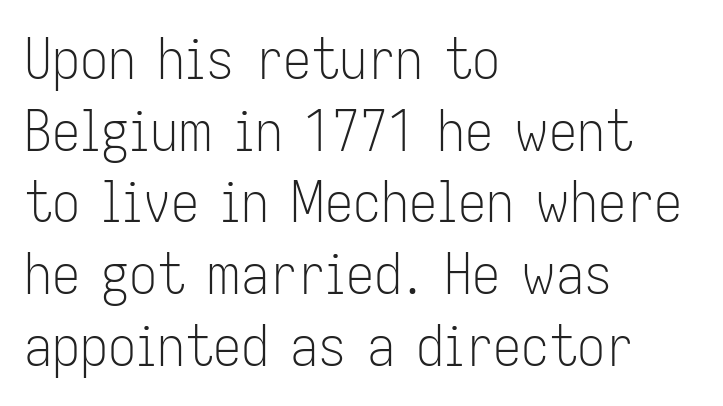
The image shows 56 px light, condensed sans-serif type, upright; set left-aligned, normal line spacing (1.28x), normal letter spacing, not underlined; low stroke contrast and a medium x-height.
